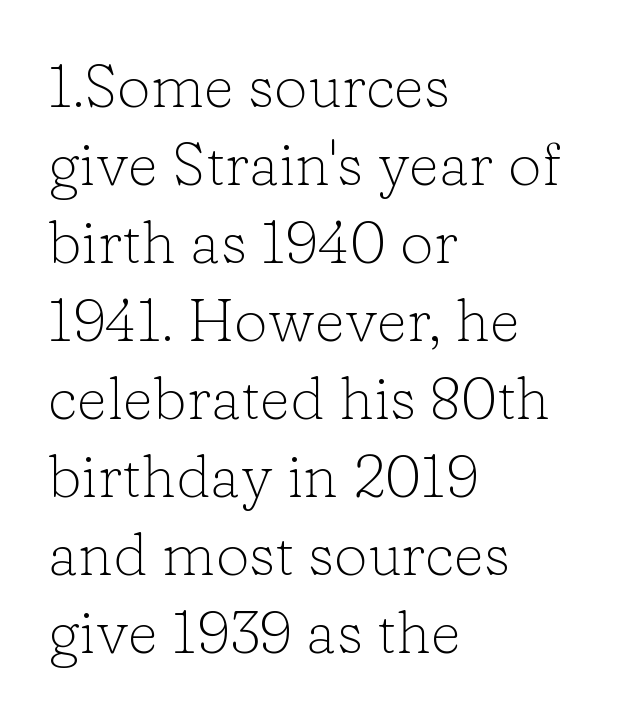
Q: Is the text bold? A: No.
Q: Is the text italic (slanted)? A: No, it is upright.
Q: Is the typeface a serif or a sans-serif typeface? A: Serif.
Q: Is the text underlined? A: No.
Q: How is the paragraph aligned? A: Left-aligned.
Q: Is the spacing between letters normal or unusually wide? A: Normal.
Q: Is the spacing between lines tight, normal or loose? A: Normal.
Q: Width (condensed, normal, or wide)? A: Normal.
Q: Stroke contrast? A: Low.
Q: x-height? A: Medium.
Q: Monospaced? A: No.
